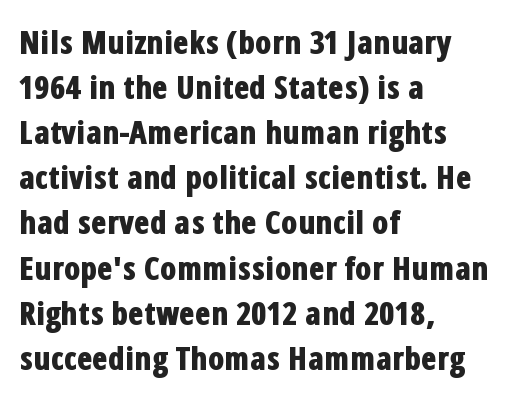
The image shows 32 px bold, condensed sans-serif type, upright; set left-aligned, normal line spacing (1.41x), normal letter spacing, not underlined; low stroke contrast and a medium x-height.
